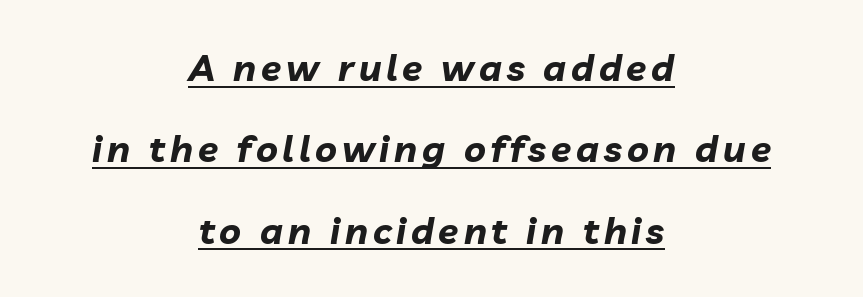
Q: Is the text bold? A: Yes.
Q: Is the text italic (slanted)? A: Yes, it leans right by about 10 degrees.
Q: Is the text underlined? A: Yes.
Q: How is the paragraph aligned? A: Centered.
Q: Is the spacing between lines tight, normal or loose? A: Loose.
Q: Width (condensed, normal, or wide)? A: Normal.
Q: Stroke contrast? A: Low.
Q: x-height? A: Medium.
Q: Monospaced? A: No.
